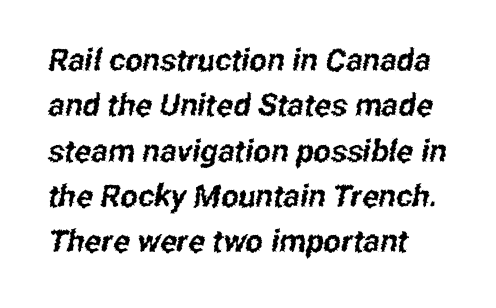
Q: Is the typeface a serif or a sans-serif typeface? A: Sans-serif.
Q: Is the text underlined? A: No.
Q: How is the paragraph aligned? A: Left-aligned.
Q: Is the spacing between letters normal or unusually wide? A: Normal.
Q: Is the spacing between lines tight, normal or loose? A: Normal.
Q: Width (condensed, normal, or wide)? A: Condensed.
Q: Stroke contrast? A: Low.
Q: x-height? A: Medium.
Q: Monospaced? A: No.
